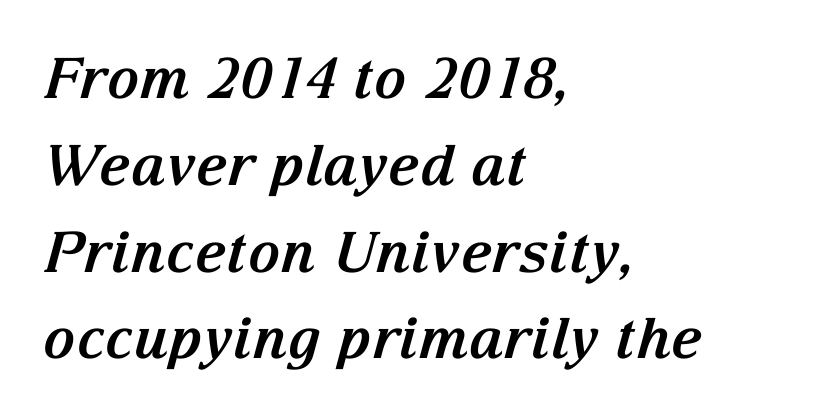
{"serif": "yes", "italic": "yes", "lean": "right", "slant_degrees": 15, "bold": "yes", "weight": "bold", "width": "normal", "stroke_contrast": "medium", "x_height": "medium", "monospaced": "no", "underline": "no", "align": "left", "line_spacing": "normal", "line_spacing_ratio": 1.55, "letter_spacing": "normal", "letter_spacing_em": 0.0, "glyph_px": 56}
